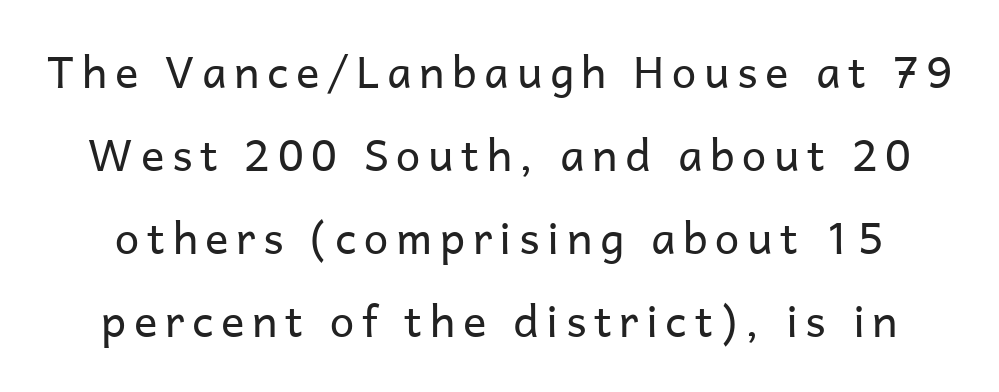
What kind of face is this? One without serifs — a sans. Spacing verdict: proportional, widths tailored to each character. The font is comparable to plain body text, perhaps lighter. Glance below the letters and you will spot only blank space. This is roman type, the default non-slanted kind.
